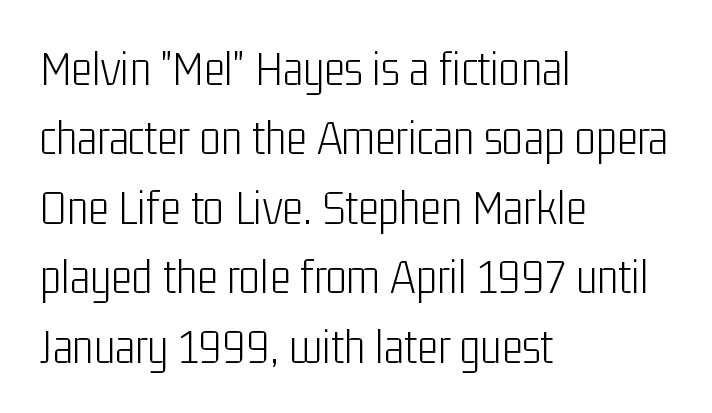
{"serif": "no", "italic": "no", "bold": "no", "weight": "light", "width": "condensed", "stroke_contrast": "low", "x_height": "medium", "monospaced": "no", "underline": "no", "align": "left", "line_spacing": "normal", "line_spacing_ratio": 1.39, "letter_spacing": "normal", "letter_spacing_em": 0.0, "glyph_px": 50}
